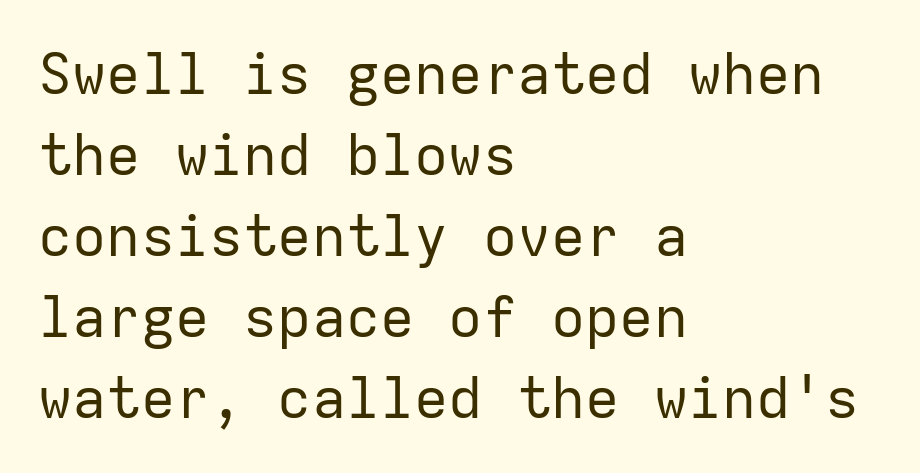
{"serif": "no", "italic": "no", "bold": "no", "weight": "regular", "width": "normal", "stroke_contrast": "low", "x_height": "medium", "monospaced": "yes", "underline": "no", "align": "left", "line_spacing": "normal", "line_spacing_ratio": 1.42, "letter_spacing": "normal", "letter_spacing_em": 0.0, "glyph_px": 57}
